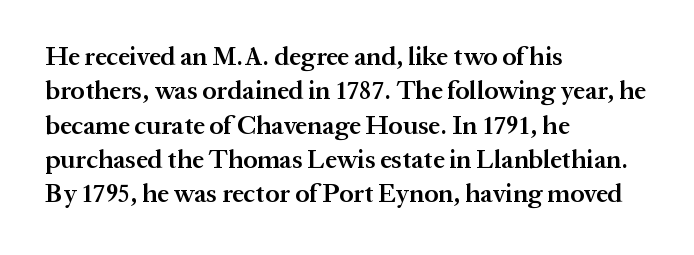
The image shows 26 px text type, upright; set left-aligned, normal line spacing (1.32x), normal letter spacing, not underlined.
